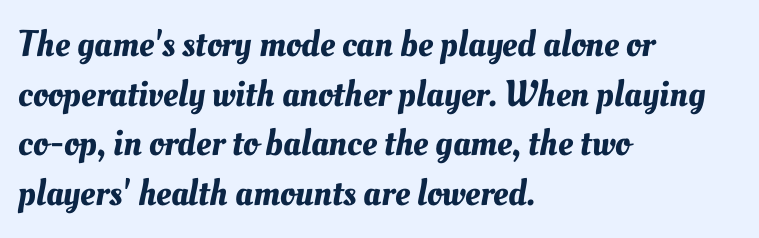
Q: Is the text underlined? A: No.
Q: How is the paragraph aligned? A: Left-aligned.
Q: Is the spacing between letters normal or unusually wide? A: Normal.
Q: Is the spacing between lines tight, normal or loose? A: Normal.
Q: Width (condensed, normal, or wide)? A: Normal.
Q: Stroke contrast? A: Medium.
Q: x-height? A: Small.
Q: Monospaced? A: No.
